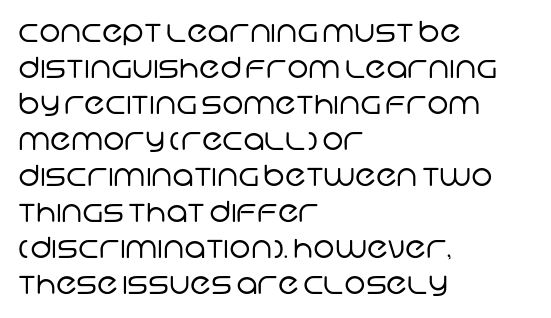
The image shows 29 px regular-weight sans-serif type; set left-aligned, line spacing 1.24x, normal letter spacing, not underlined; low stroke contrast and a large x-height.
